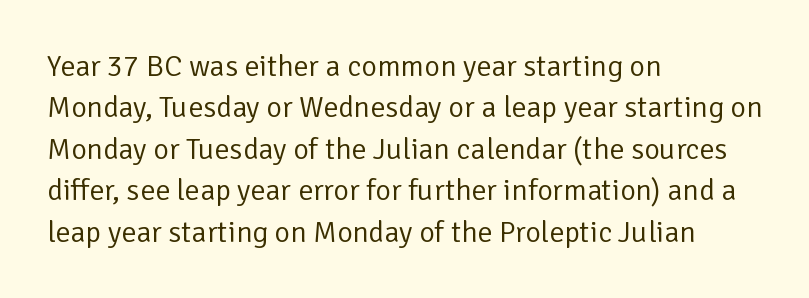
Q: Is the text bold? A: No.
Q: Is the text italic (slanted)? A: No, it is upright.
Q: Is the typeface a serif or a sans-serif typeface? A: Sans-serif.
Q: Is the text underlined? A: No.
Q: How is the paragraph aligned? A: Left-aligned.
Q: Is the spacing between letters normal or unusually wide? A: Normal.
Q: Is the spacing between lines tight, normal or loose? A: Normal.
Q: Width (condensed, normal, or wide)? A: Normal.
Q: Stroke contrast? A: Low.
Q: x-height? A: Medium.
Q: Monospaced? A: No.
